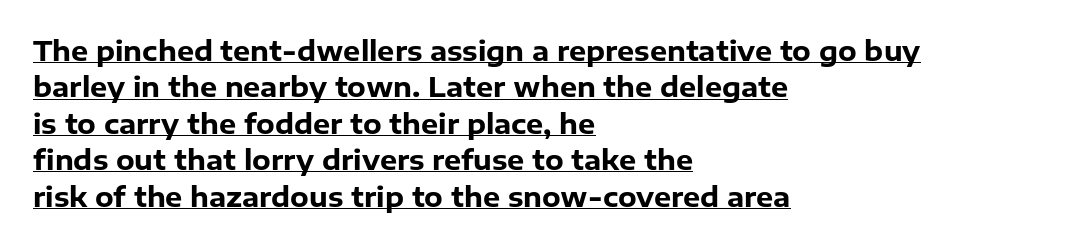
Q: Is the text bold? A: Yes.
Q: Is the text italic (slanted)? A: No, it is upright.
Q: Is the text underlined? A: Yes.
Q: How is the paragraph aligned? A: Left-aligned.
Q: Is the spacing between letters normal or unusually wide? A: Normal.
Q: Is the spacing between lines tight, normal or loose? A: Normal.
